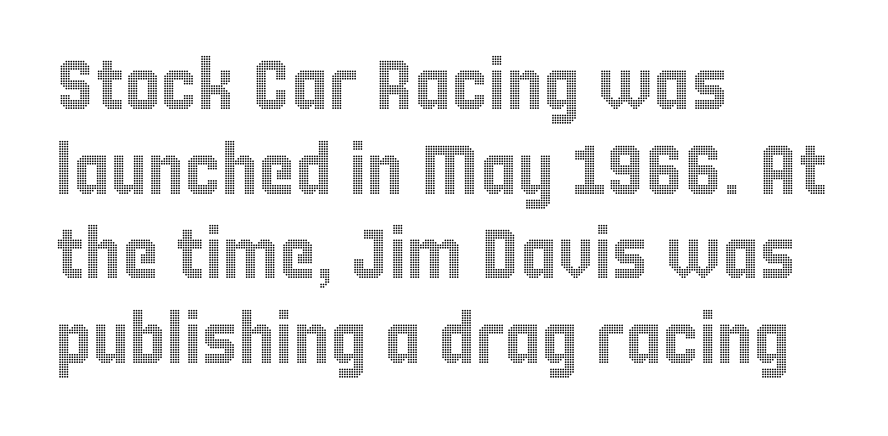
{"italic": "no", "width": "condensed", "x_height": "large", "monospaced": "no", "underline": "no", "align": "left", "line_spacing_ratio": 1.21, "letter_spacing": "normal", "letter_spacing_em": 0.0, "glyph_px": 70}
